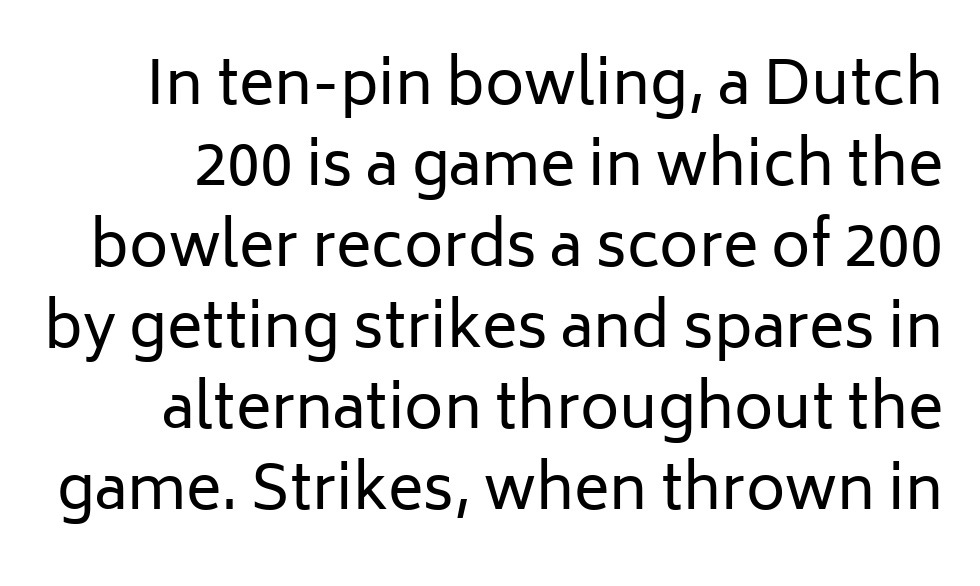
The image shows 60 px regular-weight sans-serif type, upright; set normal line spacing (1.35x), normal letter spacing, not underlined; low stroke contrast and a medium x-height.
